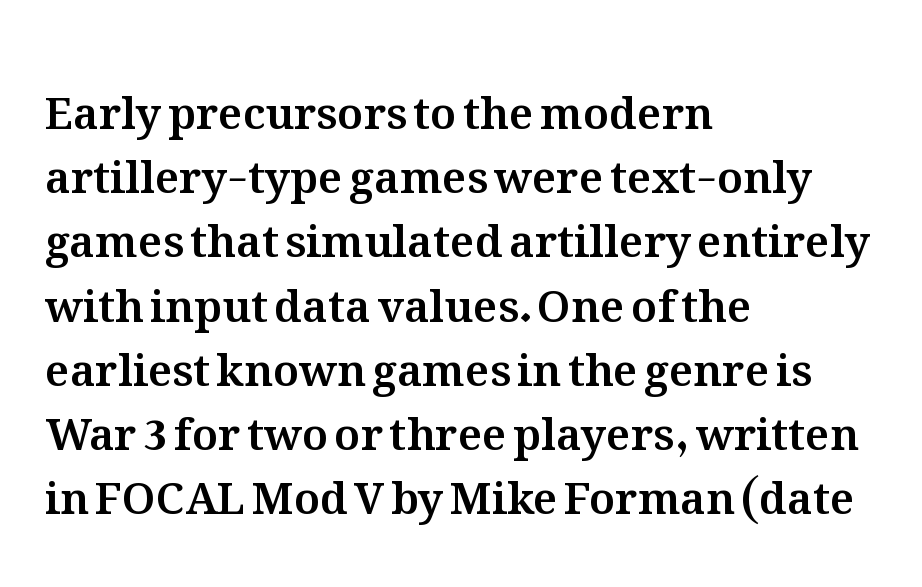
Q: Is the text italic (slanted)? A: No, it is upright.
Q: Is the text underlined? A: No.
Q: How is the paragraph aligned? A: Left-aligned.
Q: Is the spacing between letters normal or unusually wide? A: Normal.
Q: Is the spacing between lines tight, normal or loose? A: Normal.
Q: Width (condensed, normal, or wide)? A: Normal.
Q: Stroke contrast? A: Medium.
Q: x-height? A: Medium.
Q: Monospaced? A: No.
